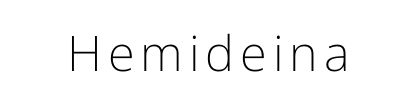
The passage shown is not underscored anywhere. Character widths vary here, with narrow letters taking less room than wide ones. These lines were composed using upright roman letters. Summary of weight: not heavy and not bold. The typesetter chose a symmetrical, centered arrangement here.
